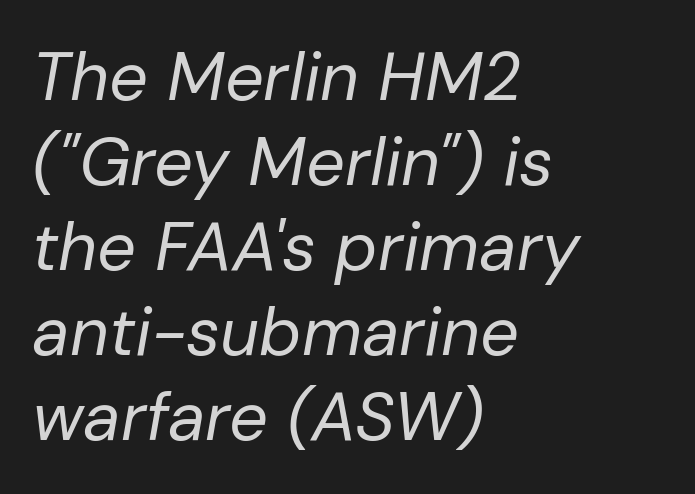
The image shows 68 px regular-weight type, italic (leaning right); set left-aligned, normal line spacing (1.25x), normal letter spacing, not underlined; low stroke contrast and a medium x-height.
